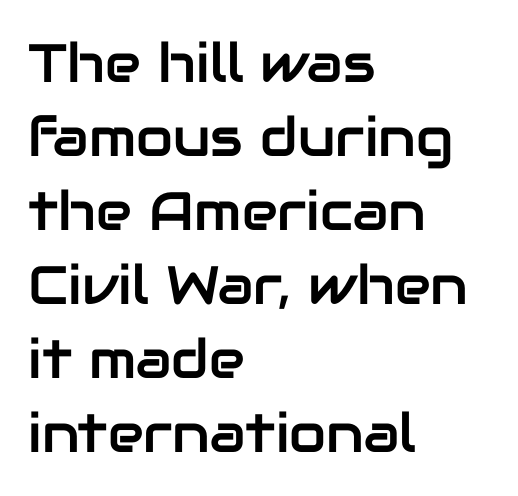
Q: Is the text italic (slanted)? A: No, it is upright.
Q: Is the typeface a serif or a sans-serif typeface? A: Sans-serif.
Q: Is the text underlined? A: No.
Q: How is the paragraph aligned? A: Left-aligned.
Q: Is the spacing between letters normal or unusually wide? A: Normal.
Q: Is the spacing between lines tight, normal or loose? A: Normal.
Q: Width (condensed, normal, or wide)? A: Normal.
Q: Stroke contrast? A: Low.
Q: x-height? A: Medium.
Q: Monospaced? A: No.
